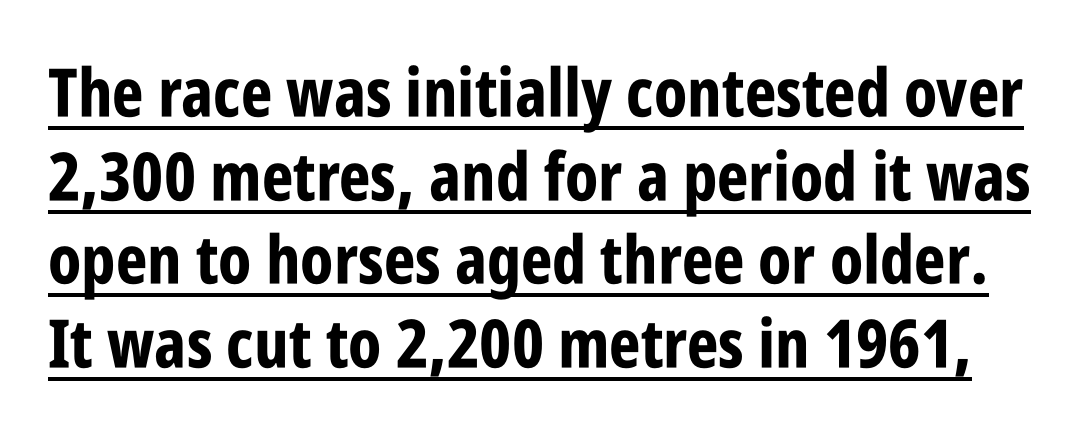
Q: Is the text bold? A: Yes.
Q: Is the text italic (slanted)? A: No, it is upright.
Q: Is the typeface a serif or a sans-serif typeface? A: Sans-serif.
Q: Is the text underlined? A: Yes.
Q: Is the spacing between letters normal or unusually wide? A: Normal.
Q: Is the spacing between lines tight, normal or loose? A: Normal.
Q: Width (condensed, normal, or wide)? A: Condensed.
Q: Stroke contrast? A: Low.
Q: x-height? A: Large.
Q: Monospaced? A: No.
